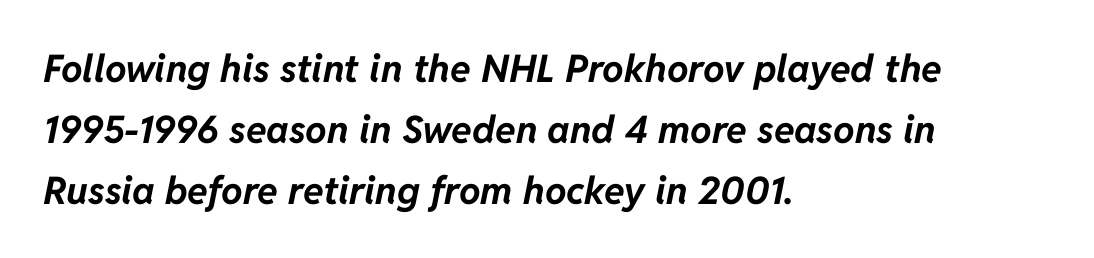
The font's italic variant was chosen for this text. Each new line begins a customary step beneath the previous one. The typesetting leans heavy: a genuine bold. Line starts are locked; line ends wander. Does extra space separate the letters? No, they use regular spacing.
